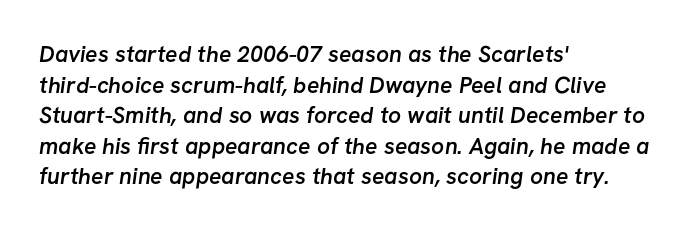
Is the letter spacing exaggerated? No — it looks like the ordinary default. Beneath every word, the page is bare. The space between consecutive lines is moderate. The text block is weighted toward the left margin, trailing off unevenly rightward. Typographic density is moderately raised because the face is semibold.
